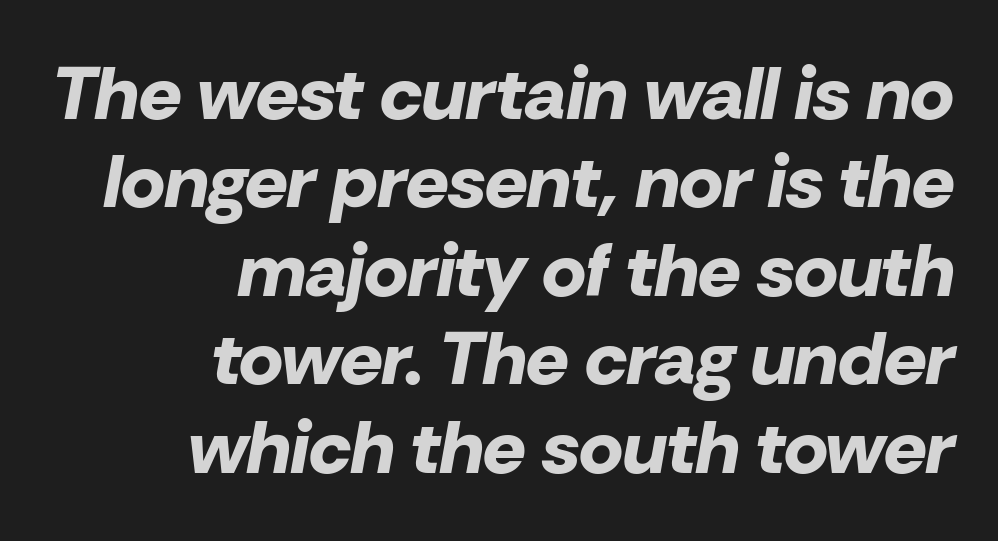
{"italic": "yes", "lean": "right", "slant_degrees": 10, "bold": "yes", "weight": "bold", "width": "normal", "stroke_contrast": "low", "x_height": "medium", "monospaced": "no", "underline": "no", "align": "right", "line_spacing_ratio": 1.18, "letter_spacing": "normal", "letter_spacing_em": 0.0, "glyph_px": 75}
